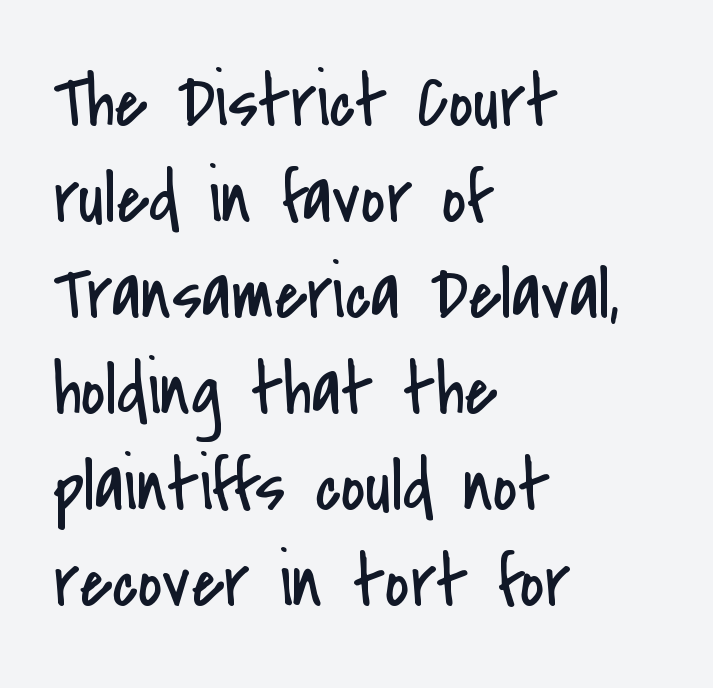
{"serif": "no", "italic": "no", "bold": "no", "weight": "regular", "width": "condensed", "stroke_contrast": "low", "x_height": "small", "monospaced": "no", "underline": "no", "align": "left", "line_spacing": "normal", "line_spacing_ratio": 1.28, "letter_spacing": "normal", "letter_spacing_em": 0.0, "glyph_px": 75}
